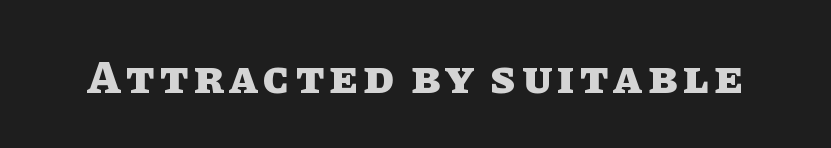
Spacing verdict: proportional, widths tailored to each character. In terms of posture, this sample is upright. Descender tails drop into unmarked territory. How heavy is the stroke? Heavy — this is a bold.
